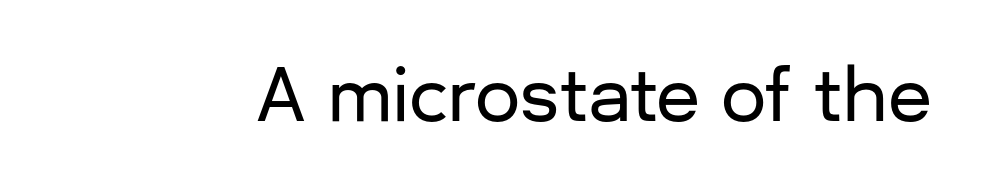
{"serif": "no", "italic": "no", "width": "normal", "stroke_contrast": "low", "x_height": "medium", "monospaced": "no", "underline": "no", "letter_spacing": "normal", "letter_spacing_em": 0.0, "glyph_px": 72}
